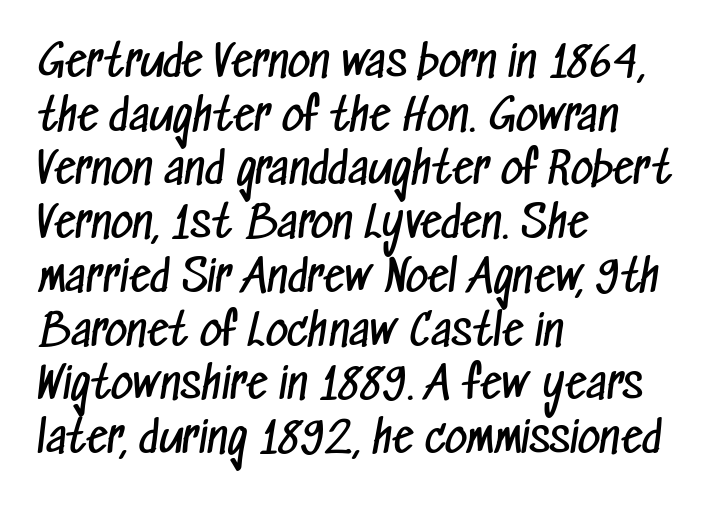
{"serif": "no", "bold": "no", "weight": "regular", "width": "condensed", "stroke_contrast": "low", "x_height": "medium", "monospaced": "no", "underline": "no", "align": "left", "line_spacing": "normal", "line_spacing_ratio": 1.25, "letter_spacing": "normal", "letter_spacing_em": 0.0, "glyph_px": 43}
